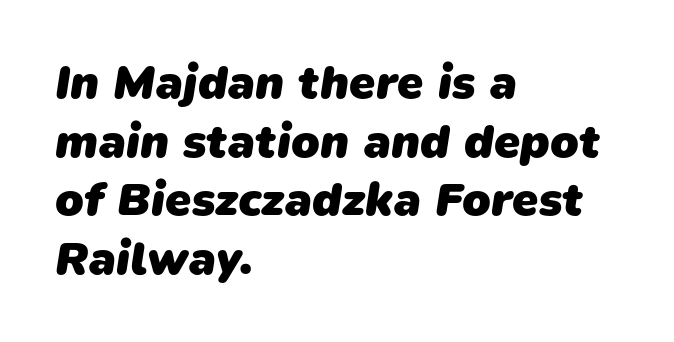
The compositor pushed each line to the left boundary. Spacing verdict: proportional, widths tailored to each character. Reading down the column, the eye jumps a familiar distance to each next line. The passage shown is typeset with a sans-serif family.
